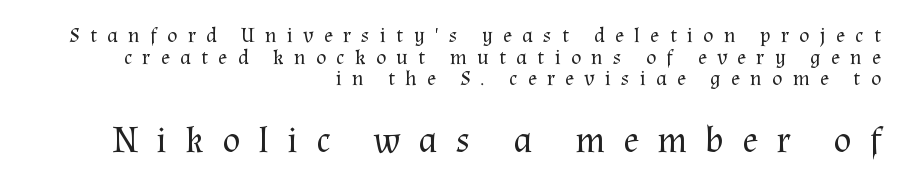
{"italic": "no", "bold": "no", "weight": "regular", "width": "normal", "stroke_contrast": "medium", "x_height": "medium", "monospaced": "no", "underline": "no", "align": "right", "line_spacing": "tight", "line_spacing_ratio": 1.03, "letter_spacing": "wide", "letter_spacing_em": 0.49, "larger_block": "second", "size_ratio": 1.76, "glyph_px": 37}
